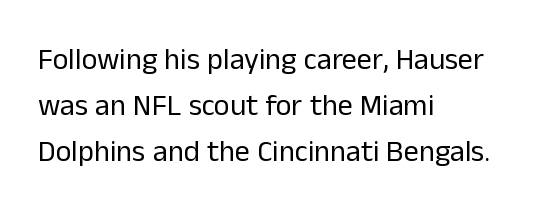
{"serif": "no", "italic": "no", "bold": "no", "weight": "regular", "width": "normal", "stroke_contrast": "low", "x_height": "medium", "monospaced": "no", "underline": "no", "align": "left", "line_spacing": "normal", "line_spacing_ratio": 1.54, "letter_spacing": "normal", "letter_spacing_em": 0.0, "glyph_px": 30}
